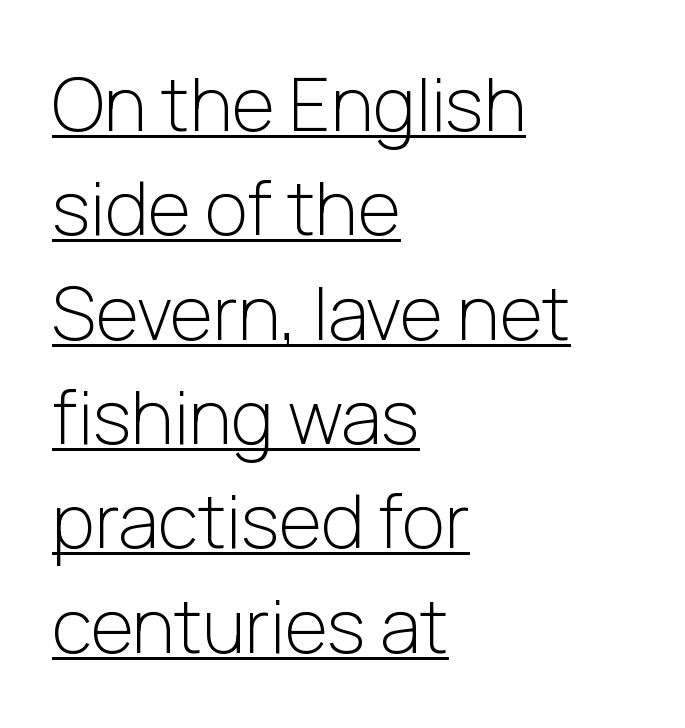
The image shows 74 px light sans-serif type, upright; set left-aligned, normal line spacing (1.41x), normal letter spacing, underlined; low stroke contrast and a medium x-height.
